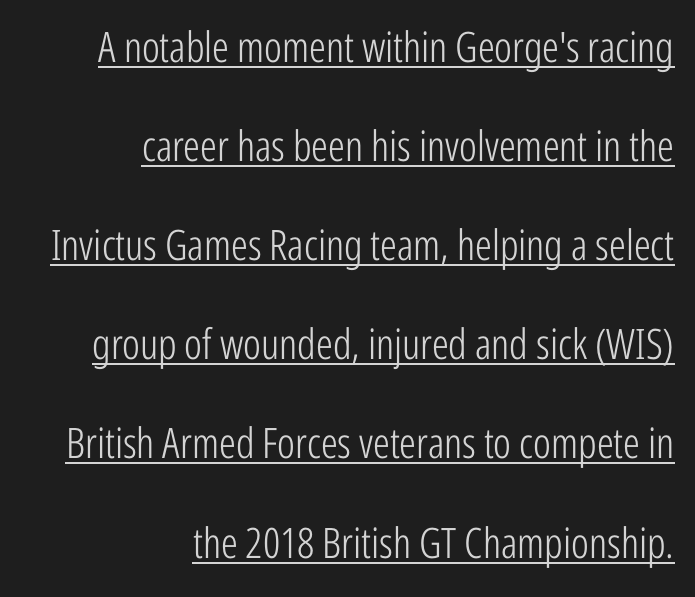
Note: no serifs on the glyphs. Caption: standard tracking, unaltered. The rendering uses natural spacing where letterforms have individual widths. Leading: increased. A student would call this right alignment; a typographer would say flush right, rag left.
